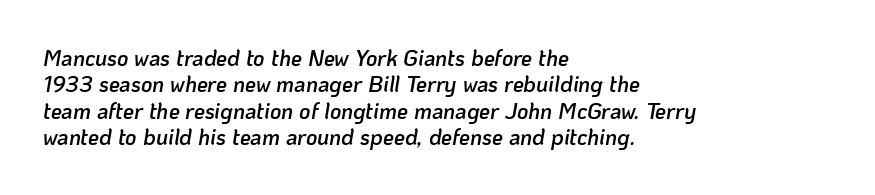
The image shows 22 px text type, italic (leaning right); set left-aligned, line spacing 1.2x, normal letter spacing, not underlined.
